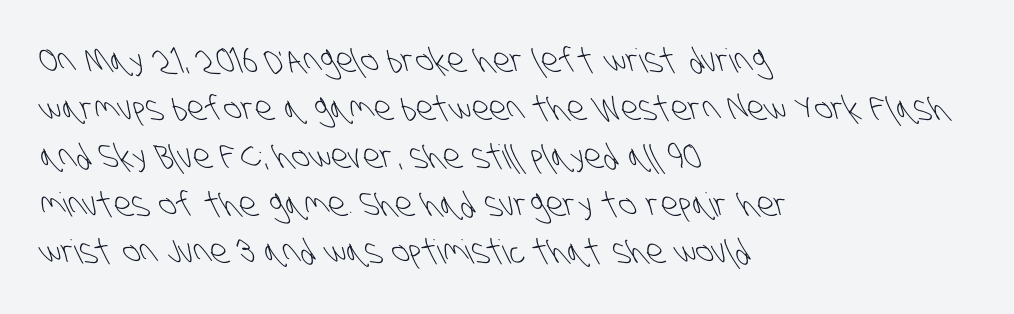
{"serif": "no", "bold": "no", "weight": "light", "width": "condensed", "stroke_contrast": "low", "x_height": "large", "monospaced": "no", "underline": "no", "align": "left", "line_spacing": "normal", "line_spacing_ratio": 1.45, "letter_spacing": "normal", "letter_spacing_em": 0.0, "glyph_px": 33}
